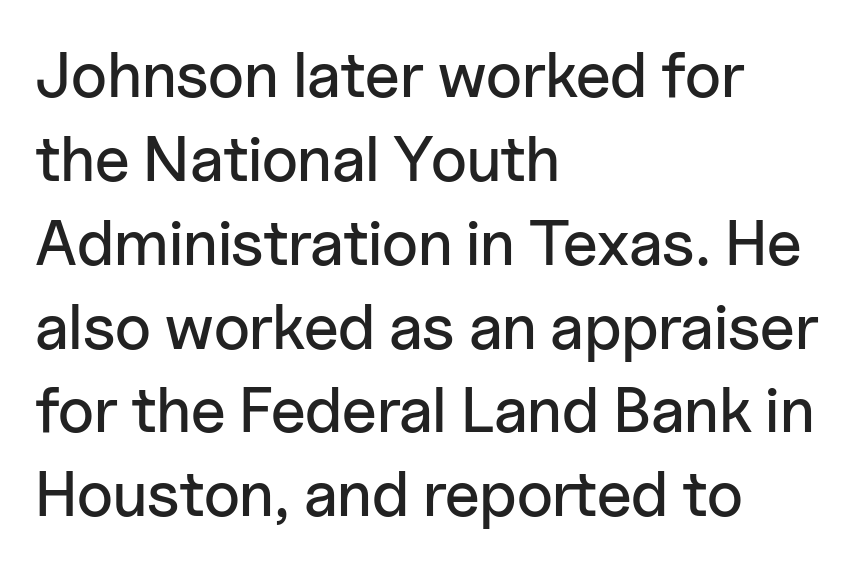
Default kerning and tracking; the words read as compact shapes. These lines are rendered in a variable-pitch font. What's the leading like? Ordinary, nothing unusual. I'd call this a sans setting — the letters go barefoot.
